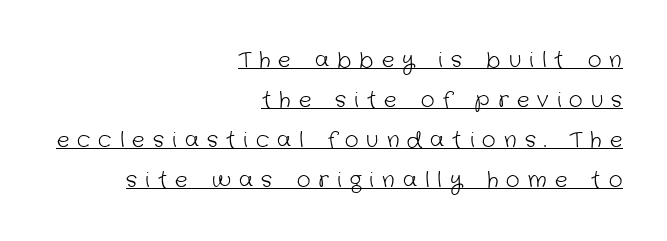
Q: Is the text bold? A: No.
Q: Is the text underlined? A: Yes.
Q: How is the paragraph aligned? A: Right-aligned.
Q: Is the spacing between letters normal or unusually wide? A: Unusually wide.
Q: Is the spacing between lines tight, normal or loose? A: Loose.
